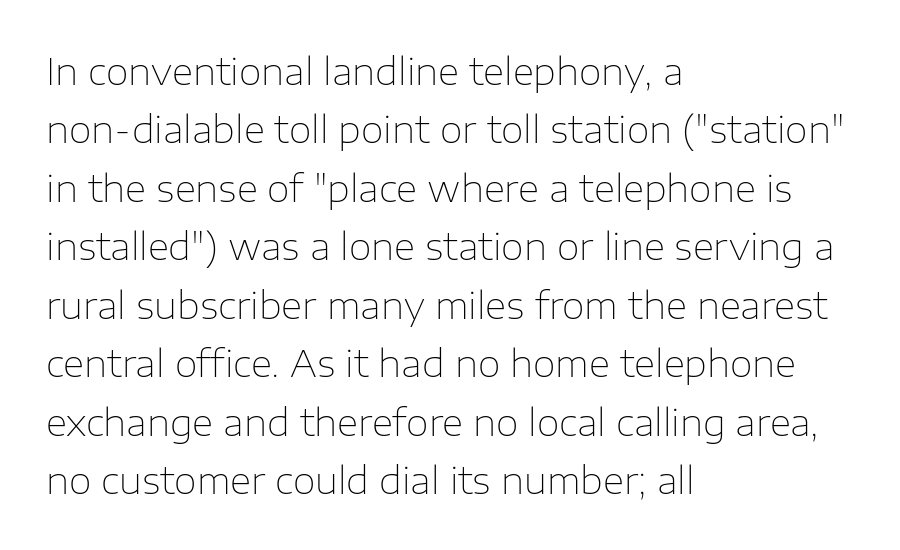
The image shows 37 px thin sans-serif type, upright; set left-aligned, normal line spacing (1.58x), normal letter spacing, not underlined; low stroke contrast and a medium x-height.
